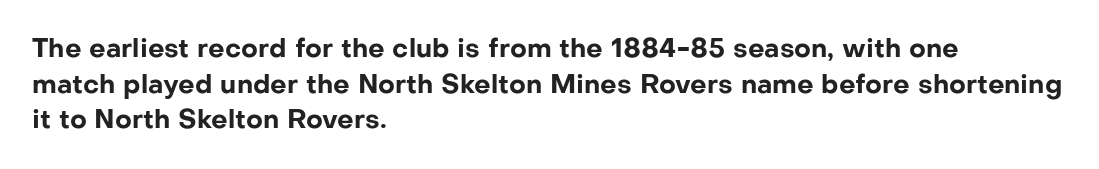
Q: Is the text bold? A: Yes.
Q: Is the text italic (slanted)? A: No, it is upright.
Q: Is the text underlined? A: No.
Q: How is the paragraph aligned? A: Left-aligned.
Q: Is the spacing between letters normal or unusually wide? A: Normal.
Q: Is the spacing between lines tight, normal or loose? A: Normal.
